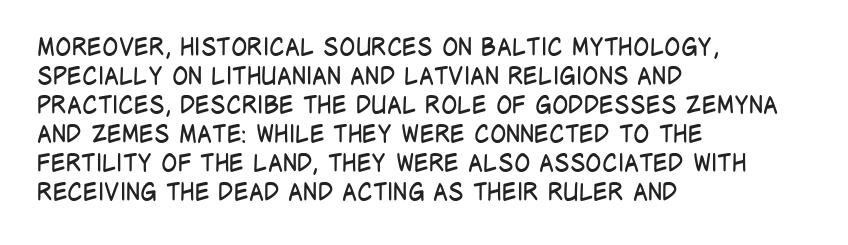
The image shows 24 px text type, upright; set left-aligned, line spacing 1.21x, normal letter spacing, not underlined.
